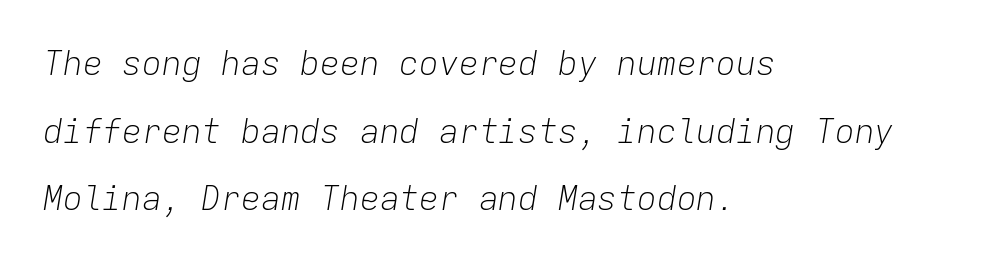
The passage shown is typed in a monospace face where columns stay perfectly aligned. Casual observation: everything's shoved over to the left. Caption: face not bold, strokes unweighted. This rendering leaves character spacing at its baseline value. Quick note: italic. A typesetter would call this leading open, well beyond the default.
